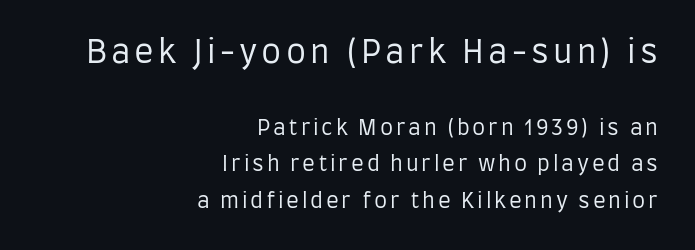
Size hierarchy here favors the leading block over the trailing one. This sample has the flowing, uneven cadence of proportional lettering. These lines stack with their right ends in a neat column. Each row of text sits above clean, open space.
